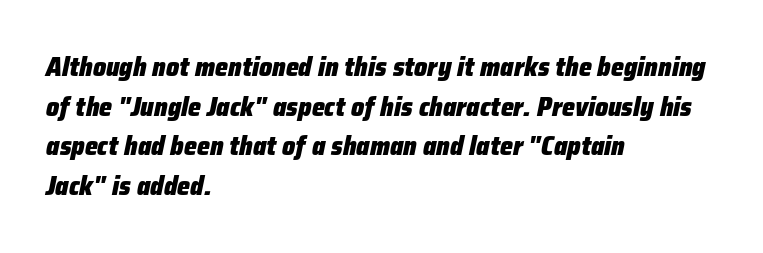
The image shows 26 px bold type, italic (leaning right); set left-aligned, normal line spacing (1.52x), normal letter spacing, not underlined.
